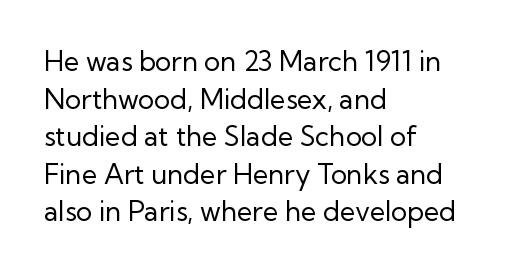
Q: Is the text bold? A: No.
Q: Is the text italic (slanted)? A: No, it is upright.
Q: Is the text underlined? A: No.
Q: How is the paragraph aligned? A: Left-aligned.
Q: Is the spacing between letters normal or unusually wide? A: Normal.
Q: Is the spacing between lines tight, normal or loose? A: Normal.
